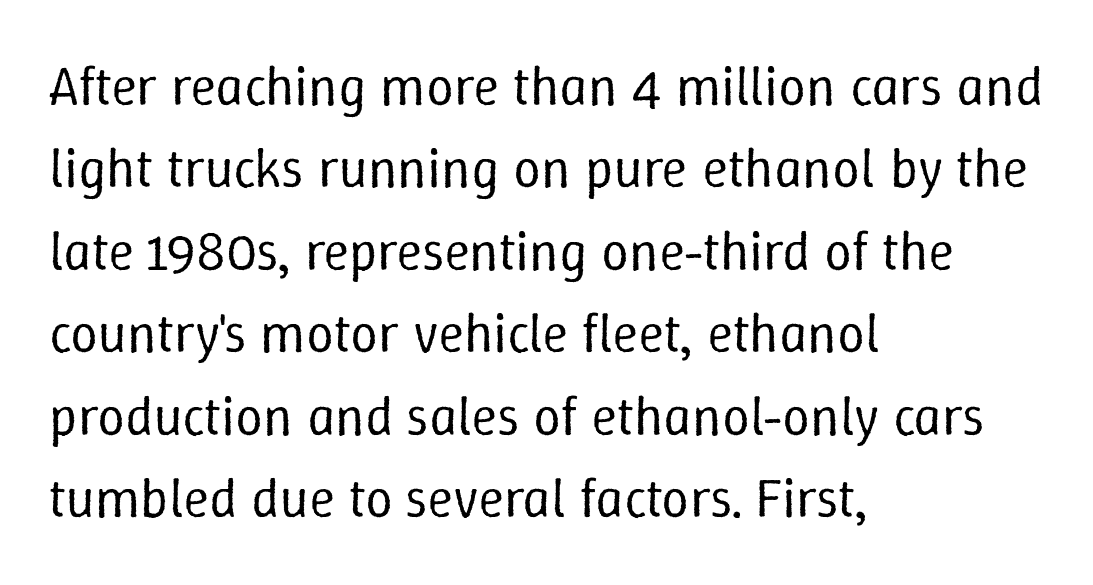
A typesetter would call this zero additional tracking. Which margin do the lines hug? The left one — the right edge is uneven. The strokes are not fattened; the text isn't bold. Do the characters align in a grid? No, the font is proportional. Ascenders rise straight up at ninety degrees. Line spacing here is normal.
